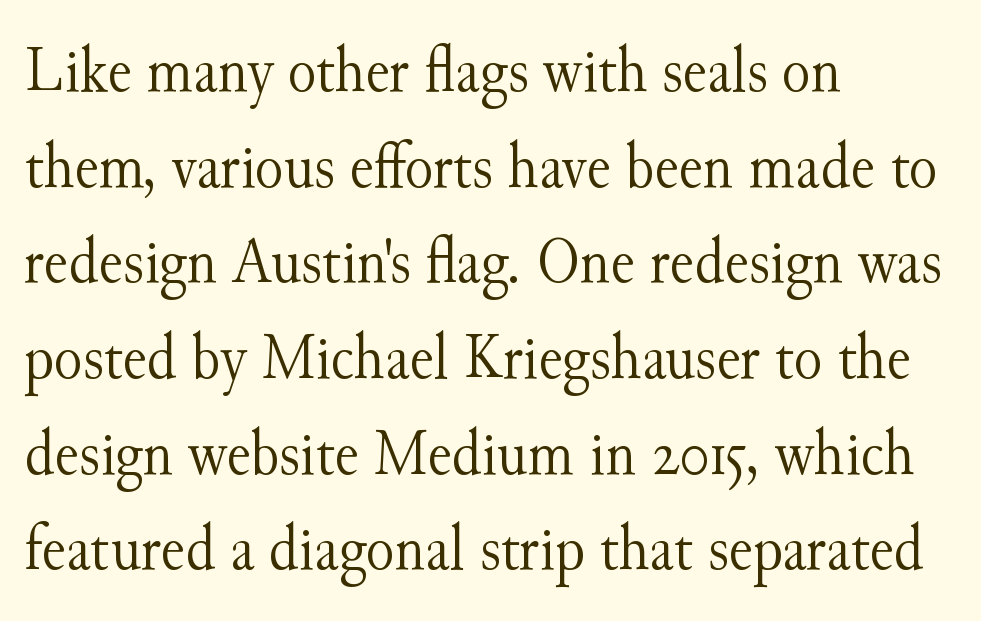
I'd call this a serif setting — the letters wear small feet. Anything drawn beneath the words? Only blank space. A classic flush-left, rag-right setting is used for this passage. Ordinary non-slanted type is in use. Caption: face not bold, strokes unweighted.
